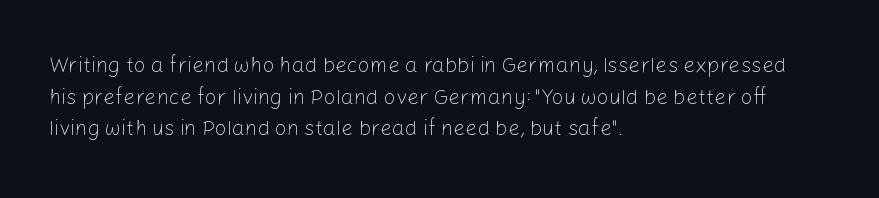
{"italic": "no", "bold": "no", "underline": "no", "align": "left", "line_spacing": "normal", "line_spacing_ratio": 1.51, "letter_spacing": "normal", "letter_spacing_em": 0.0, "glyph_px": 21}
